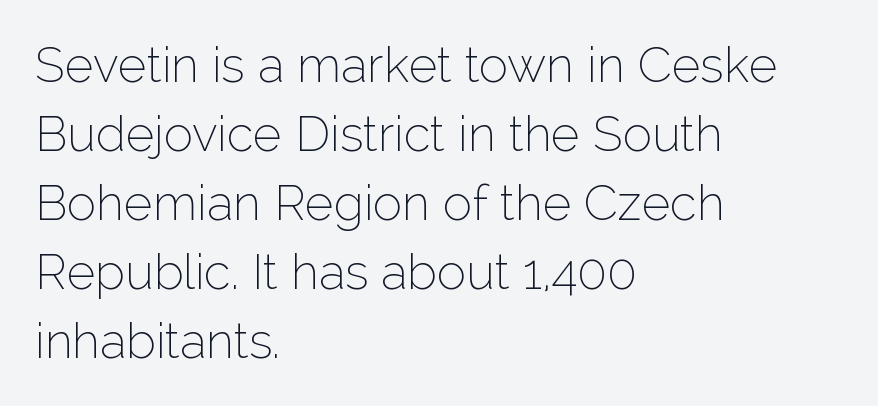
The image shows 49 px thin sans-serif type, upright; set left-aligned, normal line spacing (1.41x), normal letter spacing, not underlined; low stroke contrast and a medium x-height.
